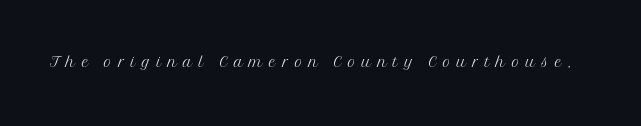
The image shows 21 px text type; set unusually wide letter spacing (+0.3 em), not underlined.
